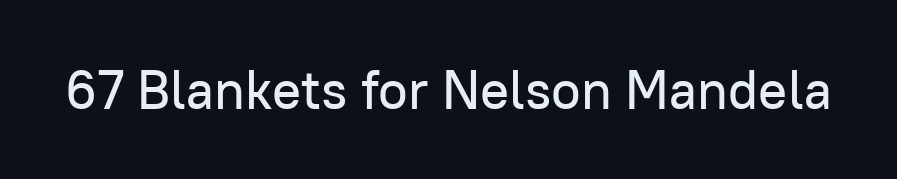
The image shows 54 px sans-serif type, upright; set normal letter spacing, not underlined; low stroke contrast and a medium x-height.
